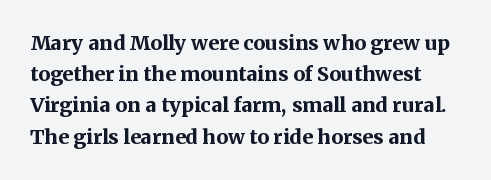
The image shows 20 px bold type, upright; set normal line spacing (1.56x), normal letter spacing, not underlined.
